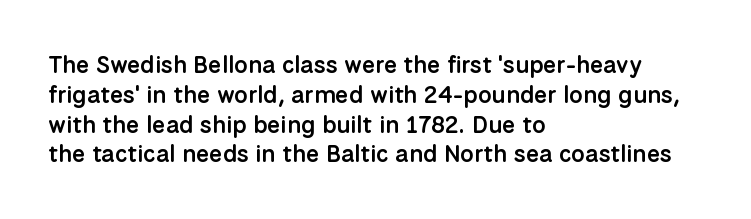
The letters stand upright; this is a roman face. Underline: absent. The sample has been set in demibold, a notch under bold. Here the glyphs are tracked normally, forming tight word shapes.
